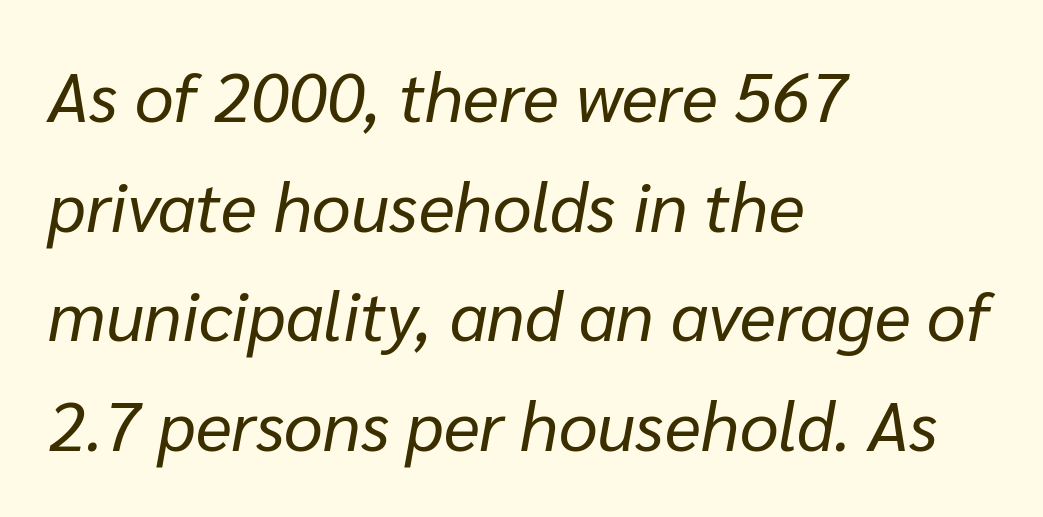
The image shows 69 px regular-weight type, italic (leaning right); set left-aligned, normal line spacing (1.59x), normal letter spacing, not underlined; low stroke contrast and a medium x-height.
